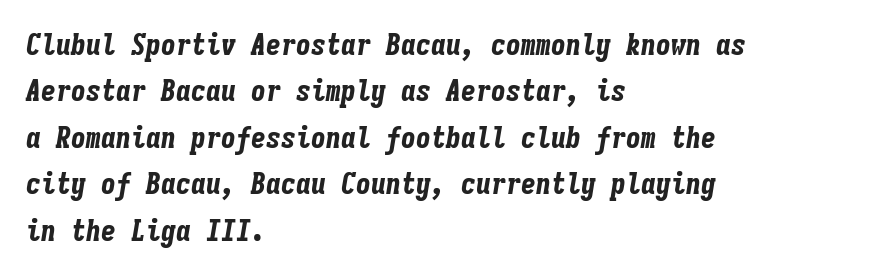
{"italic": "yes", "lean": "right", "slant_degrees": 9, "bold": "yes", "weight": "bold", "width": "condensed", "stroke_contrast": "low", "x_height": "medium", "monospaced": "yes", "underline": "no", "align": "left", "line_spacing": "normal", "line_spacing_ratio": 1.55, "letter_spacing": "normal", "letter_spacing_em": 0.0, "glyph_px": 30}
